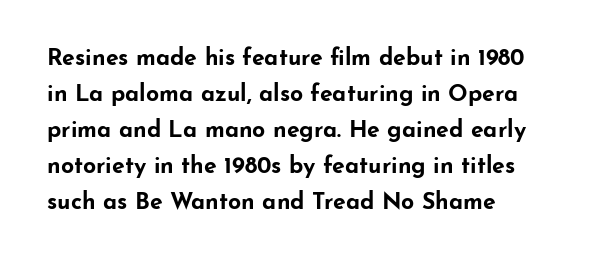
Q: Is the text bold? A: Yes.
Q: Is the text italic (slanted)? A: No, it is upright.
Q: Is the text underlined? A: No.
Q: How is the paragraph aligned? A: Left-aligned.
Q: Is the spacing between letters normal or unusually wide? A: Normal.
Q: Is the spacing between lines tight, normal or loose? A: Normal.
